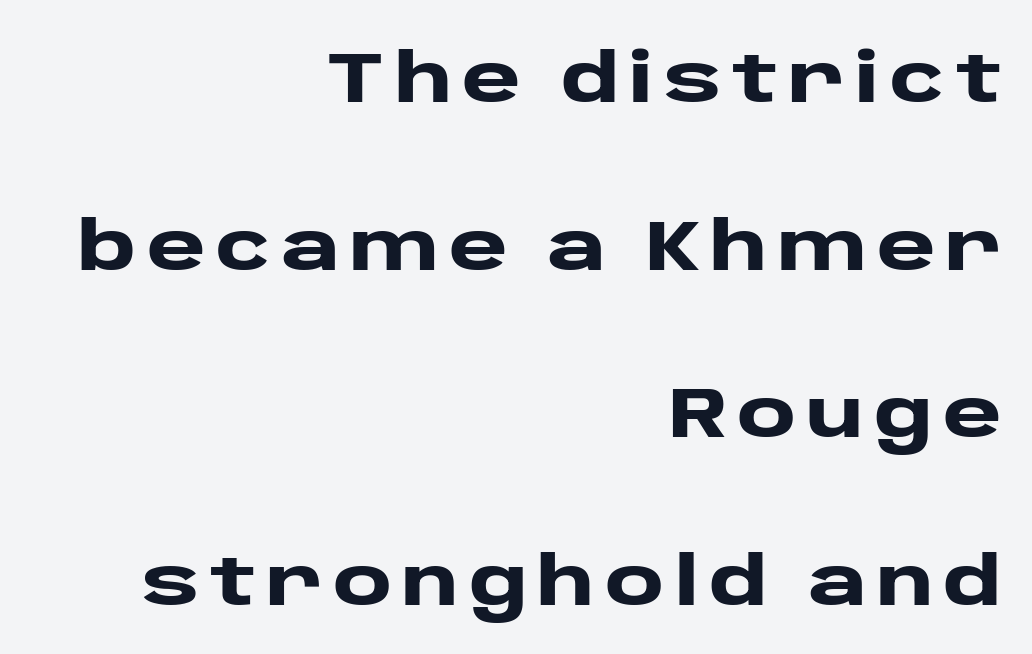
Glance below the letters and you will spot only blank space. Short and long lines alike share a common ending point at right. Weight: bold. This is sans-serif lettering, the kind often seen on screens and signage.
